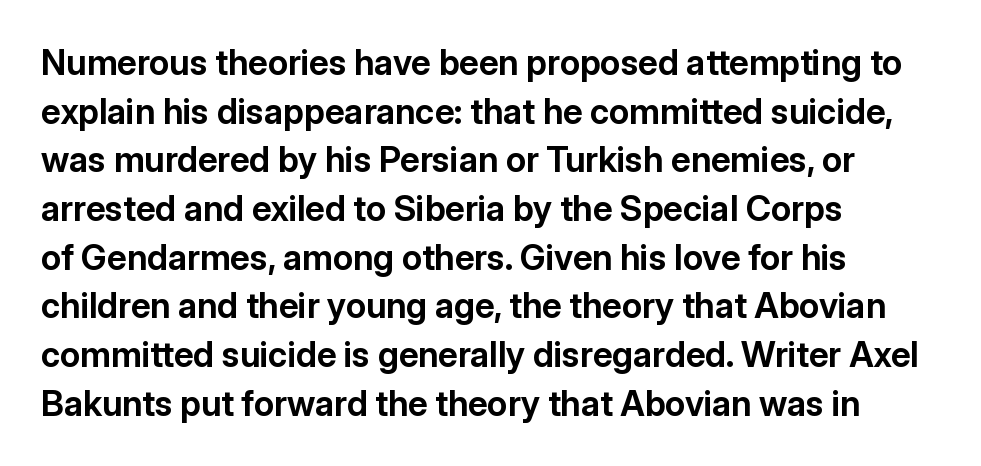
Q: Is the text bold? A: Yes.
Q: Is the text italic (slanted)? A: No, it is upright.
Q: Is the typeface a serif or a sans-serif typeface? A: Sans-serif.
Q: Is the text underlined? A: No.
Q: How is the paragraph aligned? A: Left-aligned.
Q: Is the spacing between letters normal or unusually wide? A: Normal.
Q: Is the spacing between lines tight, normal or loose? A: Normal.
Q: Width (condensed, normal, or wide)? A: Normal.
Q: Stroke contrast? A: Low.
Q: x-height? A: Medium.
Q: Monospaced? A: No.
